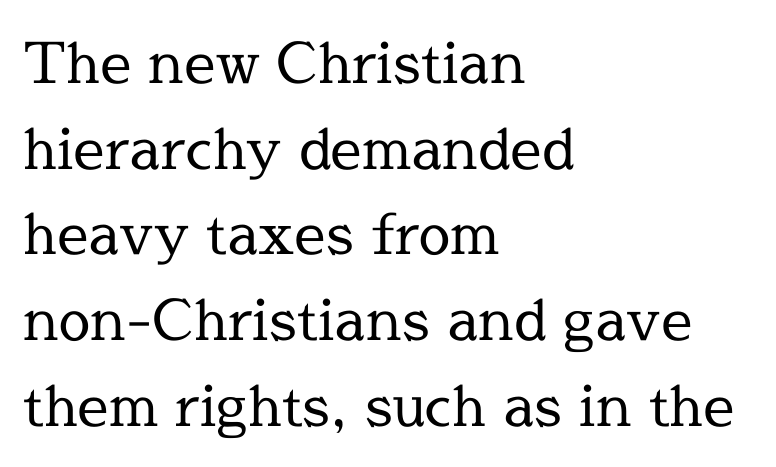
{"serif": "yes", "italic": "no", "bold": "no", "weight": "regular", "width": "normal", "x_height": "medium", "monospaced": "no", "underline": "no", "align": "left", "line_spacing": "normal", "line_spacing_ratio": 1.53, "letter_spacing": "normal", "letter_spacing_em": 0.0, "glyph_px": 56}
